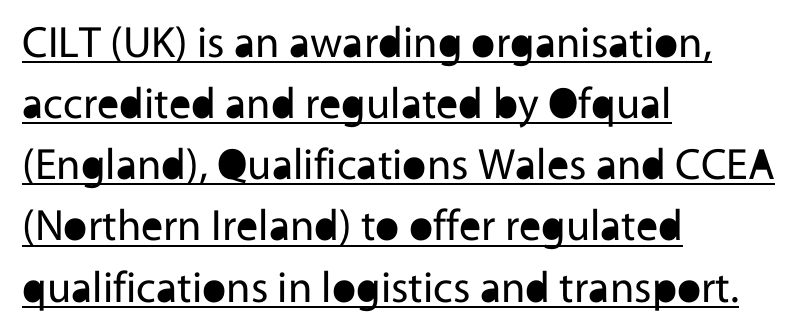
Q: Is the text bold? A: No.
Q: Is the text italic (slanted)? A: No, it is upright.
Q: Is the typeface a serif or a sans-serif typeface? A: Sans-serif.
Q: Is the text underlined? A: Yes.
Q: How is the paragraph aligned? A: Left-aligned.
Q: Is the spacing between letters normal or unusually wide? A: Normal.
Q: Is the spacing between lines tight, normal or loose? A: Normal.
Q: Width (condensed, normal, or wide)? A: Normal.
Q: x-height? A: Medium.
Q: Monospaced? A: No.
